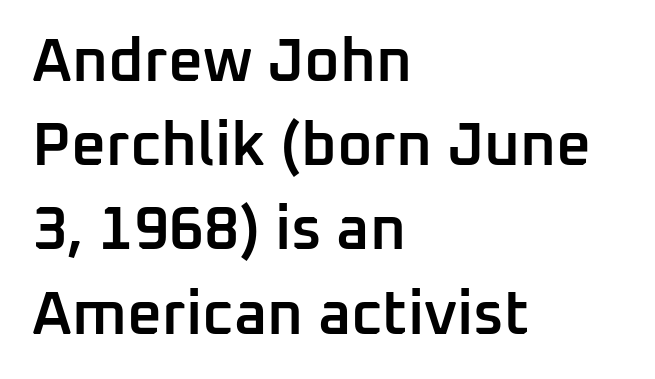
Characters follow at the spacing the type designer built in. A typesetter would call this proportional, since set widths differ per character. The paragraph has a hard left edge and a soft right edge. What kind of face is this? One without serifs — a sans. The rendering uses a moderate line-height, typical for paragraphs.
